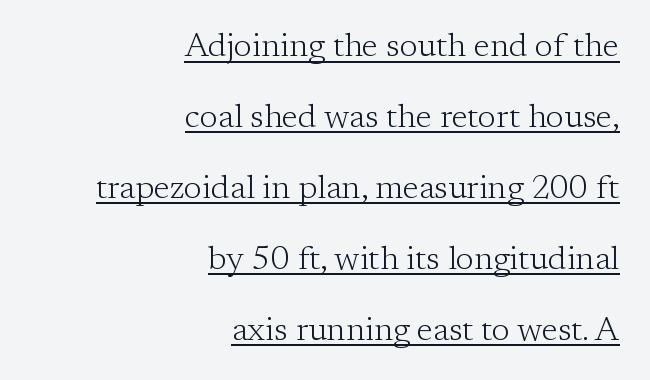
The image shows 33 px light serif type, upright; set right-aligned, loose line spacing (2.15x), normal letter spacing, underlined; low stroke contrast and a medium x-height.
